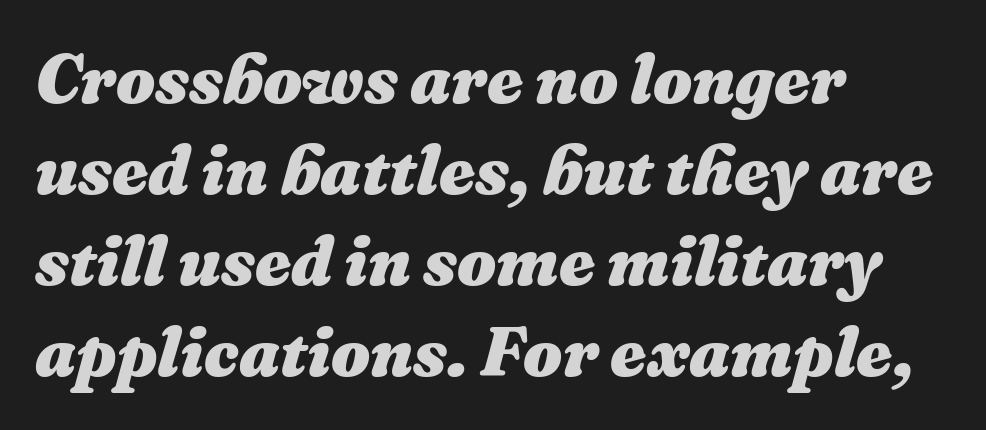
Descender tails drop into unmarked territory. This sample has the flowing, uneven cadence of proportional lettering. Leftover space on each line is placed entirely after the last word. Does the leading feel generous? No, just average. Slant detected: the letters are inclined. Each word holds together tightly as a unit, with standard inter-letter gaps.
